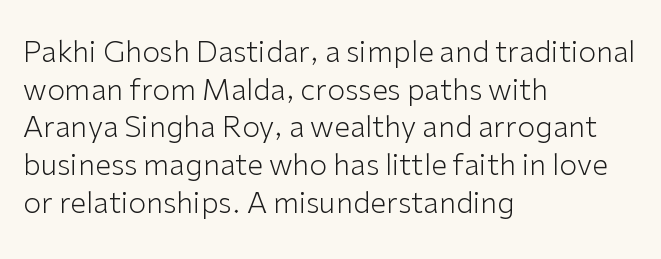
Q: Is the text bold? A: No.
Q: Is the text italic (slanted)? A: No, it is upright.
Q: Is the typeface a serif or a sans-serif typeface? A: Sans-serif.
Q: Is the text underlined? A: No.
Q: How is the paragraph aligned? A: Left-aligned.
Q: Is the spacing between letters normal or unusually wide? A: Normal.
Q: Is the spacing between lines tight, normal or loose? A: Normal.
Q: Width (condensed, normal, or wide)? A: Normal.
Q: Stroke contrast? A: Low.
Q: x-height? A: Medium.
Q: Monospaced? A: No.
